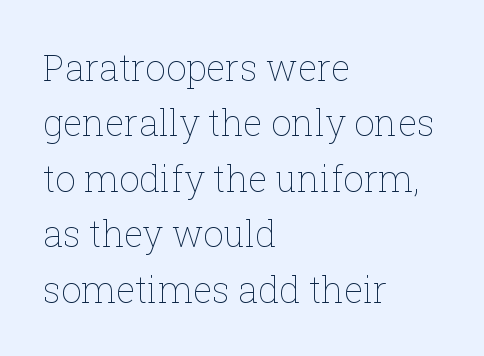
Characters remain perfectly vertical along every line. The rendering uses natural spacing where letterforms have individual widths. No word sits above an underline. Each word holds together tightly as a unit, with standard inter-letter gaps. The lines sit at an ordinary, default distance from one another.
